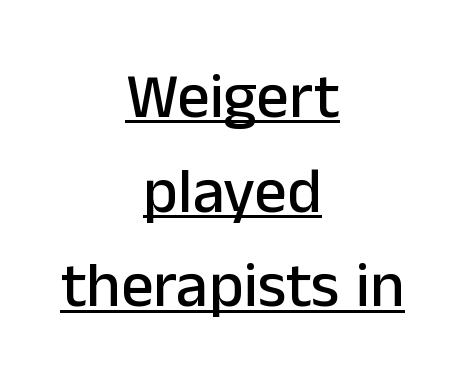
Q: Is the text italic (slanted)? A: No, it is upright.
Q: Is the typeface a serif or a sans-serif typeface? A: Sans-serif.
Q: Is the text underlined? A: Yes.
Q: How is the paragraph aligned? A: Centered.
Q: Is the spacing between letters normal or unusually wide? A: Normal.
Q: Is the spacing between lines tight, normal or loose? A: Normal.
Q: Width (condensed, normal, or wide)? A: Normal.
Q: Stroke contrast? A: Low.
Q: x-height? A: Medium.
Q: Monospaced? A: No.
